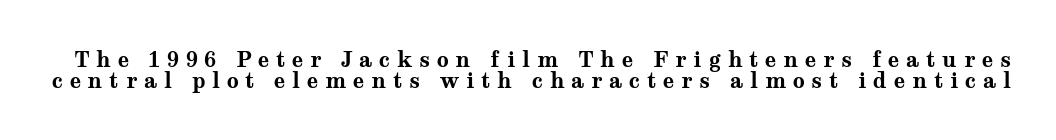
The image shows 21 px bold type, upright; set tight line spacing (1.0x), unusually wide letter spacing (+0.32 em), not underlined.
